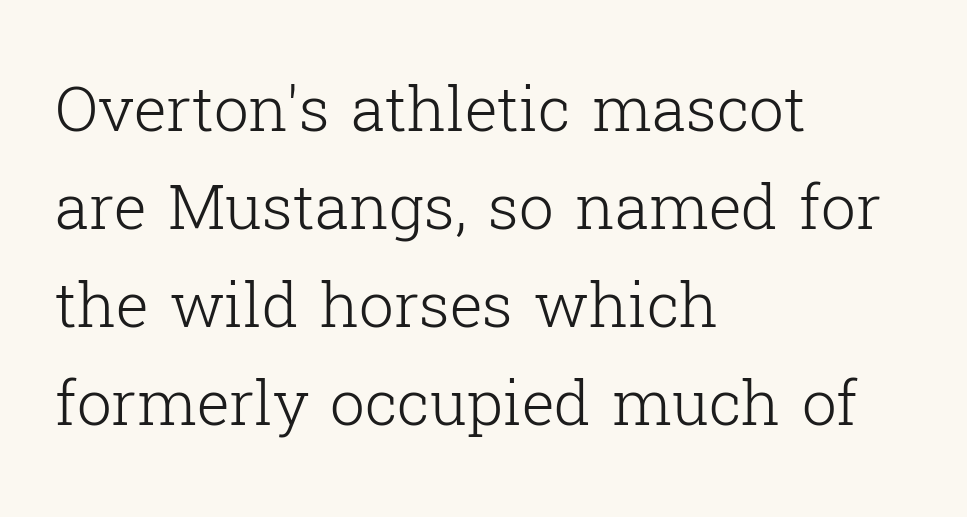
Line beginnings align vertically; line endings do not. Stroke thickness stays within the range of a standard reading face or lighter. Proportional: the letters do not fall into vertical columns. The designer left line spacing at the default.
